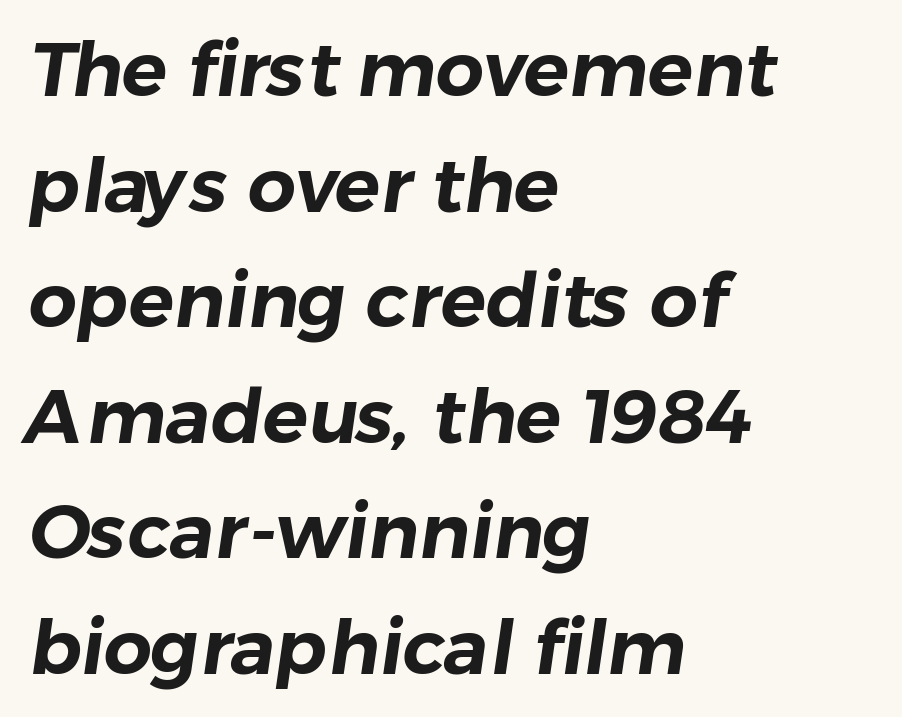
This rendering employs a face without finishing strokes, i.e., a sans-serif. The vertical gap from one line to the next is medium. Here the glyphs are tracked normally, forming tight word shapes. Rule under the text: the space is simply empty. A student would call this left alignment; a typographer would say flush left, rag right.
